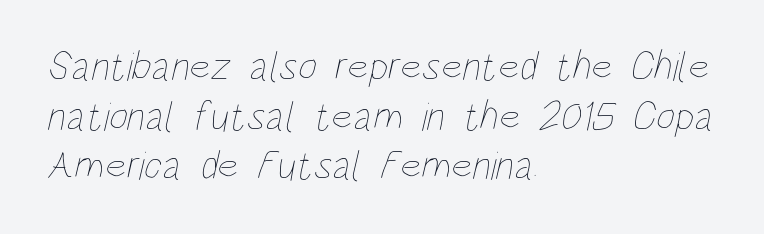
Q: Is the text bold? A: No.
Q: Is the text underlined? A: No.
Q: How is the paragraph aligned? A: Left-aligned.
Q: Is the spacing between letters normal or unusually wide? A: Normal.
Q: Width (condensed, normal, or wide)? A: Condensed.
Q: Stroke contrast? A: Low.
Q: x-height? A: Large.
Q: Monospaced? A: No.
